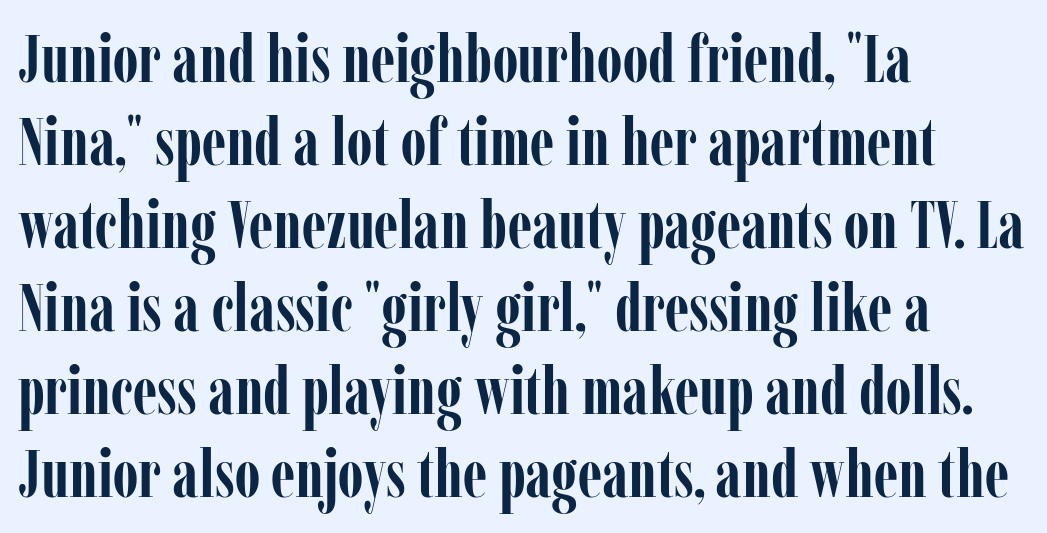
{"serif": "yes", "italic": "no", "bold": "yes", "weight": "semibold", "width": "condensed", "stroke_contrast": "low", "x_height": "medium", "monospaced": "no", "underline": "no", "align": "left", "line_spacing_ratio": 1.24, "letter_spacing": "normal", "letter_spacing_em": 0.0, "glyph_px": 67}
